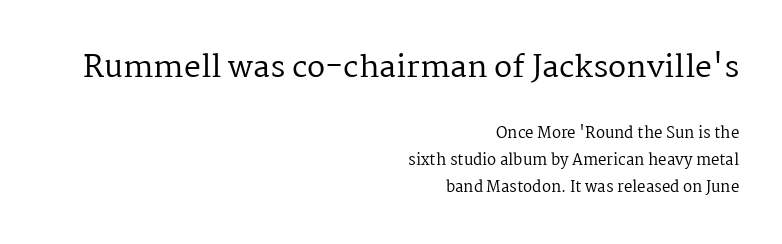
The image shows 30 px regular-weight serif type, upright; set right-aligned, line spacing 1.8x, normal letter spacing, not underlined; the first (top) block is 2.0x larger; medium stroke contrast and a medium x-height.
